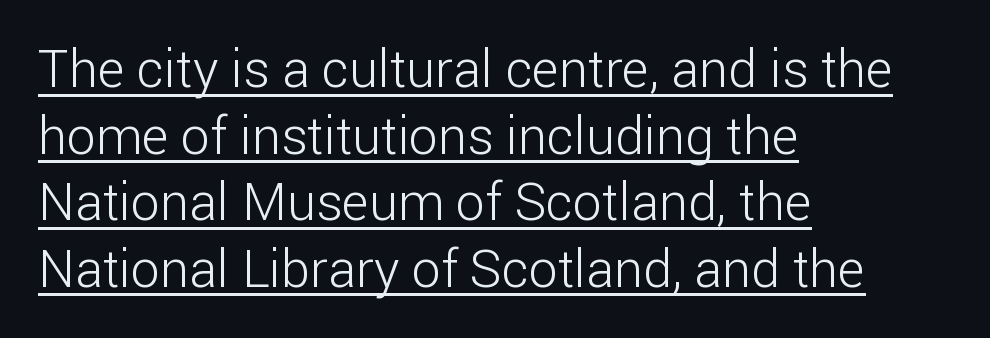
No extra tracking has been applied to these lines. Weight: in the light-to-regular range. What decoration does the sample have? An underline. Serif or sans? Sans — the stroke terminals are bare. Think of a printed novel: that variable character pitch is what you see here. Evenly set lines give the paragraph a standard silhouette.
